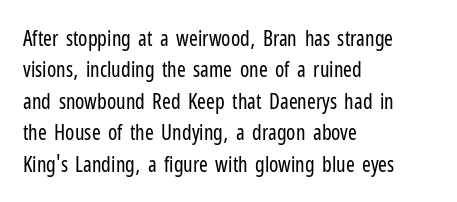
{"italic": "no", "bold": "no", "underline": "no", "align": "left", "line_spacing": "normal", "line_spacing_ratio": 1.5, "letter_spacing": "normal", "letter_spacing_em": 0.0, "glyph_px": 21}
